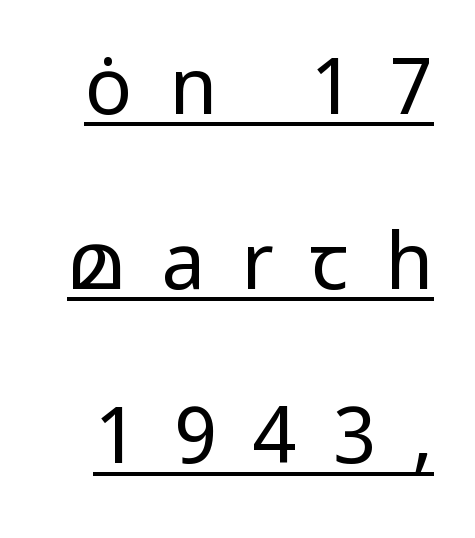
The image shows 78 px regular-weight sans-serif type, upright; set loose line spacing (2.24x), unusually wide letter spacing (+0.47 em), underlined; low stroke contrast and a medium x-height.
